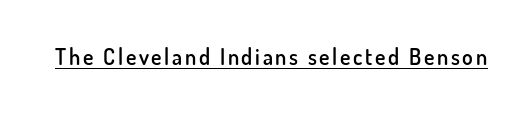
{"italic": "no", "bold": "semi", "underline": "yes", "glyph_px": 22}
